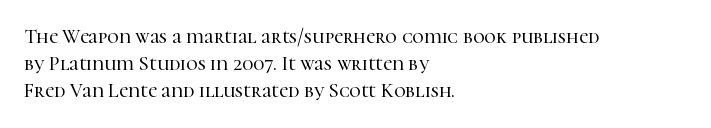
The image shows 20 px text type, upright; set left-aligned, normal line spacing (1.36x), normal letter spacing, not underlined.
